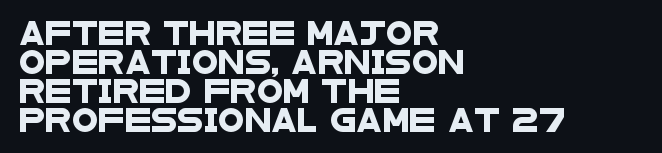
The glyphs are unaccompanied by any horizontal stroke below them. Every row of glyphs begins at an identical x-position on the left. How are the letters spaced? Ordinarily, with no added tracking.
